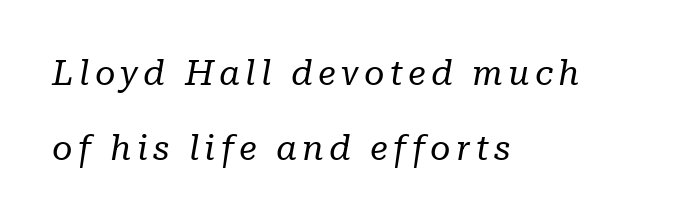
Letters rest on an invisible, unmarked baseline. Successive baselines arrive slowly, with a big drop between each. Designer's note — italics engaged. Do the characters align in a grid? No, the font is proportional.
